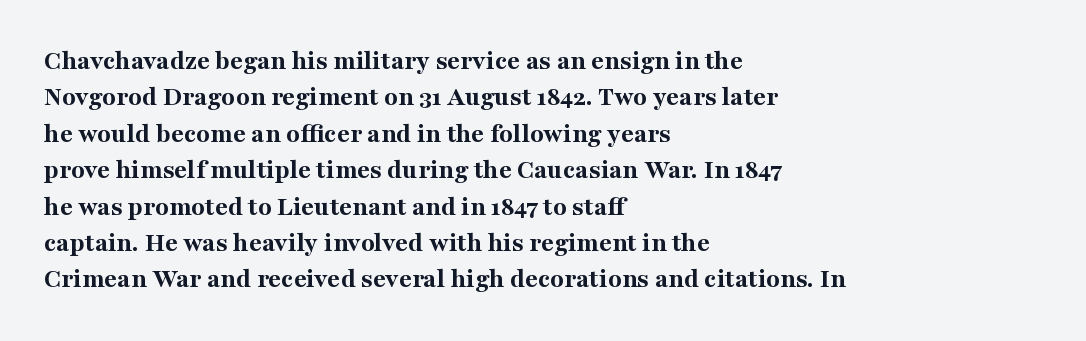
The image shows 28 px bold serif type, upright; set left-aligned, normal line spacing (1.3x), normal letter spacing, not underlined; medium stroke contrast and a medium x-height.
